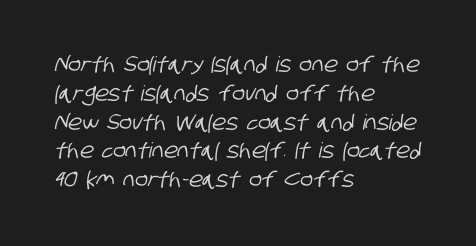
The area under the type is left untouched. In CSS terms this would be text-align: left. The lines sit at an ordinary, default distance from one another. The rendering keeps characters at their native spacing.
